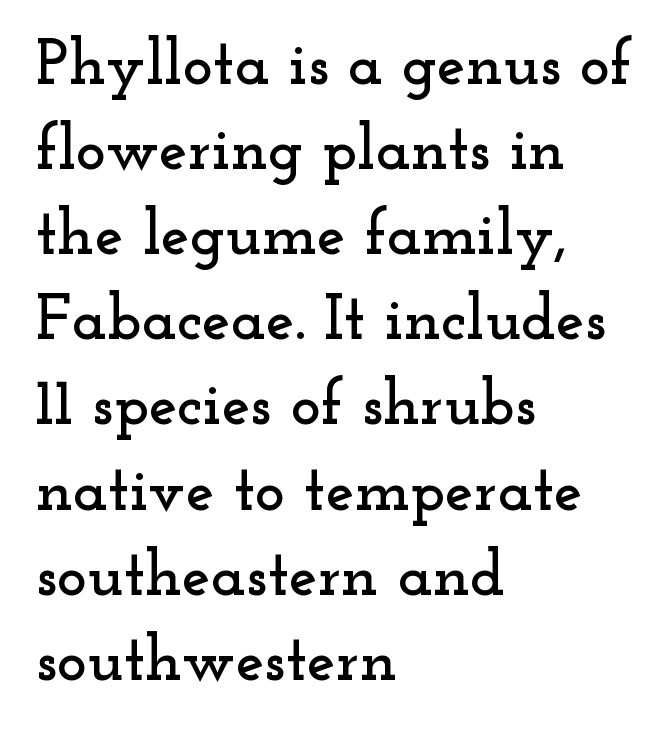
Q: Is the text italic (slanted)? A: No, it is upright.
Q: Is the typeface a serif or a sans-serif typeface? A: Serif.
Q: Is the text underlined? A: No.
Q: How is the paragraph aligned? A: Left-aligned.
Q: Is the spacing between letters normal or unusually wide? A: Normal.
Q: Is the spacing between lines tight, normal or loose? A: Normal.
Q: Width (condensed, normal, or wide)? A: Wide.
Q: Stroke contrast? A: Low.
Q: x-height? A: Small.
Q: Monospaced? A: No.
